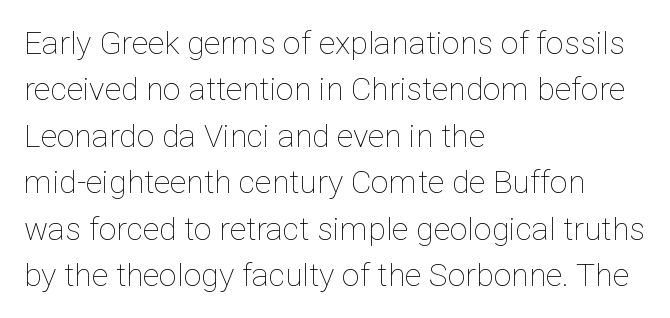
The image shows 32 px thin type, upright; set left-aligned, normal line spacing (1.45x), normal letter spacing, not underlined; low stroke contrast and a medium x-height.
